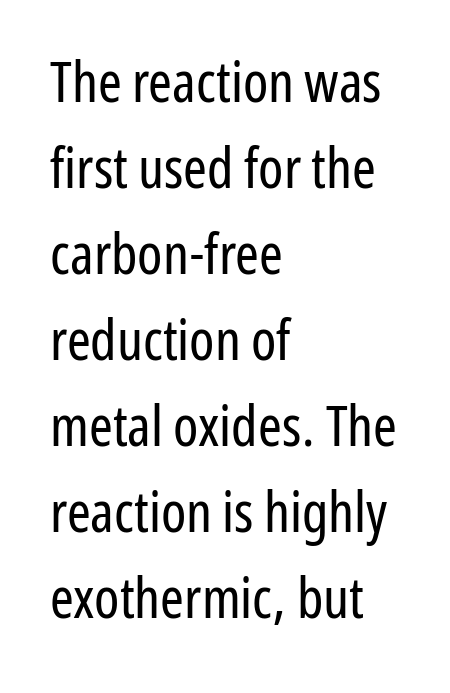
The image shows 57 px regular-weight, condensed sans-serif type, upright; set left-aligned, normal line spacing (1.51x), normal letter spacing, not underlined; low stroke contrast and a medium x-height.
